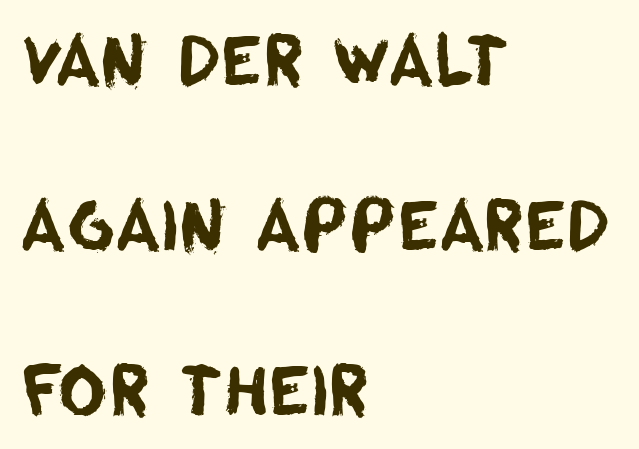
The face used here is rendered with its standard letterfit. Each letter keeps its own natural width here, so spacing adapts to shape. How would I describe the line gaps? Wide and relaxed. Every row of glyphs begins at an identical x-position on the left.
